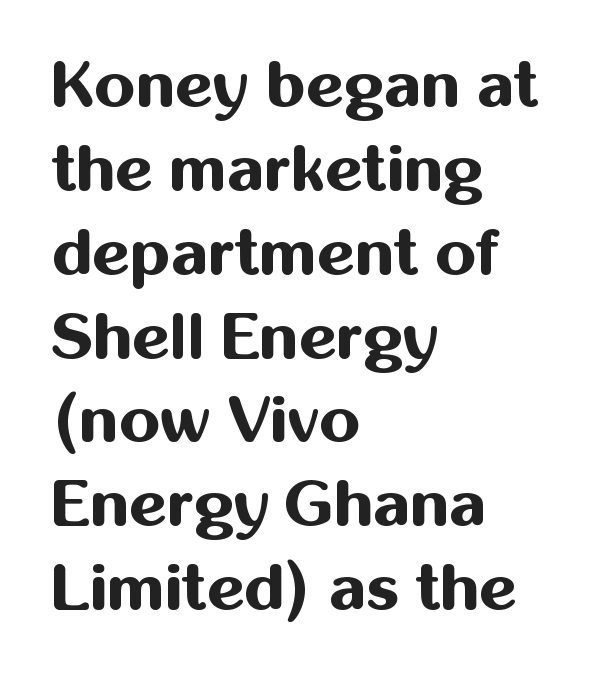
Q: Is the text bold? A: Yes.
Q: Is the text italic (slanted)? A: No, it is upright.
Q: Is the typeface a serif or a sans-serif typeface? A: Sans-serif.
Q: Is the text underlined? A: No.
Q: How is the paragraph aligned? A: Left-aligned.
Q: Is the spacing between letters normal or unusually wide? A: Normal.
Q: Is the spacing between lines tight, normal or loose? A: Normal.
Q: Width (condensed, normal, or wide)? A: Normal.
Q: Stroke contrast? A: Medium.
Q: x-height? A: Medium.
Q: Monospaced? A: No.
